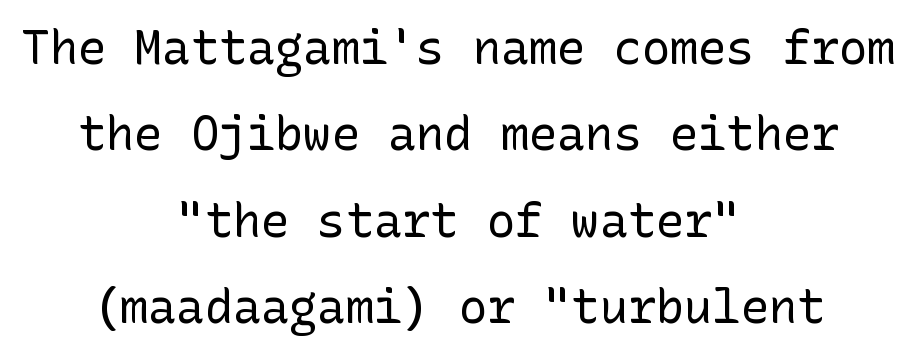
Q: Is the text bold? A: No.
Q: Is the text italic (slanted)? A: No, it is upright.
Q: Is the typeface a serif or a sans-serif typeface? A: Sans-serif.
Q: Is the text underlined? A: No.
Q: How is the paragraph aligned? A: Centered.
Q: Is the spacing between letters normal or unusually wide? A: Normal.
Q: Width (condensed, normal, or wide)? A: Normal.
Q: Stroke contrast? A: Low.
Q: x-height? A: Medium.
